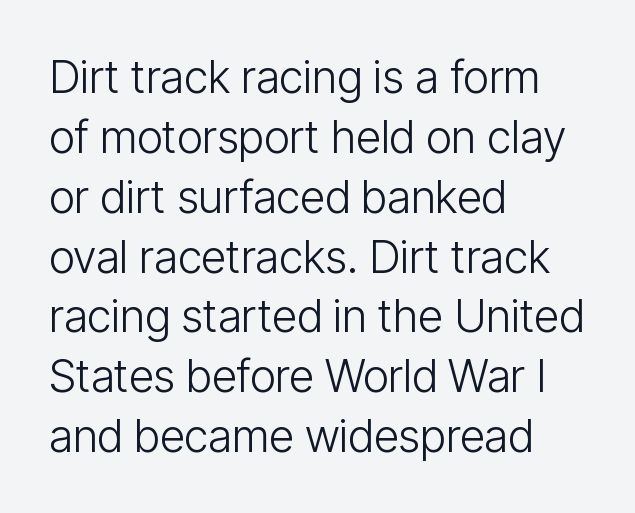
The image shows 45 px light, condensed sans-serif type, upright; set left-aligned, normal line spacing (1.33x), normal letter spacing, not underlined; low stroke contrast and a medium x-height.
